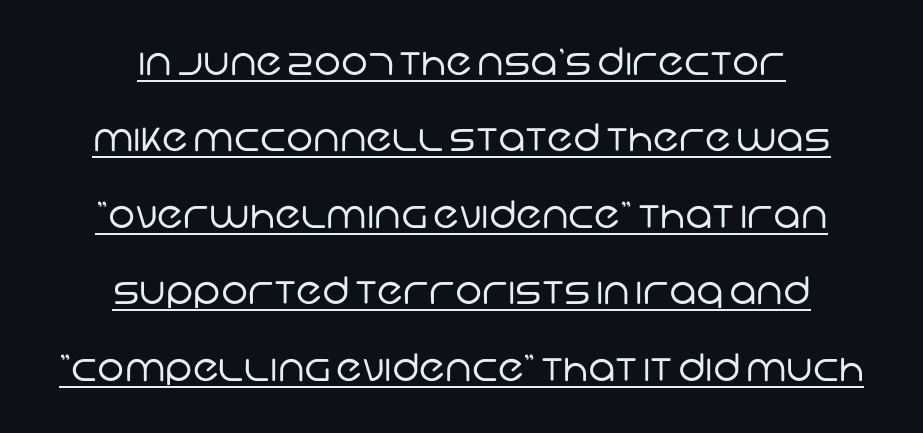
Q: Is the text bold? A: No.
Q: Is the typeface a serif or a sans-serif typeface? A: Sans-serif.
Q: Is the text underlined? A: Yes.
Q: How is the paragraph aligned? A: Centered.
Q: Is the spacing between letters normal or unusually wide? A: Normal.
Q: Is the spacing between lines tight, normal or loose? A: Loose.
Q: Width (condensed, normal, or wide)? A: Normal.
Q: Stroke contrast? A: Low.
Q: x-height? A: Large.
Q: Monospaced? A: No.
